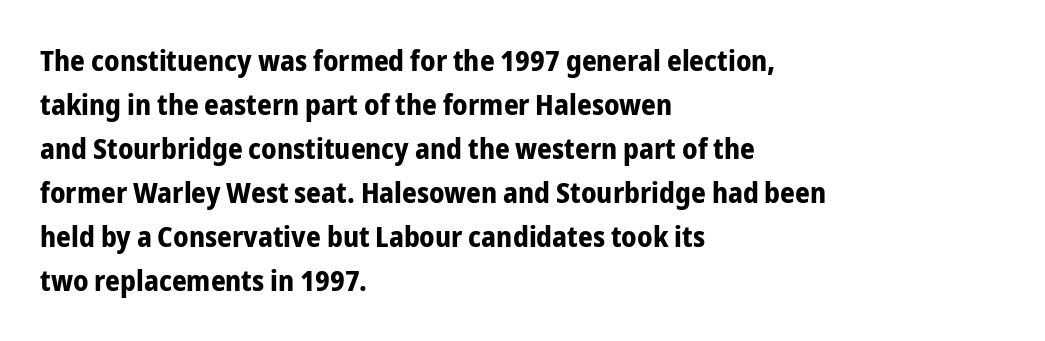
Q: Is the text bold? A: Yes.
Q: Is the text italic (slanted)? A: No, it is upright.
Q: Is the typeface a serif or a sans-serif typeface? A: Sans-serif.
Q: Is the text underlined? A: No.
Q: How is the paragraph aligned? A: Left-aligned.
Q: Is the spacing between letters normal or unusually wide? A: Normal.
Q: Is the spacing between lines tight, normal or loose? A: Normal.
Q: Width (condensed, normal, or wide)? A: Condensed.
Q: Stroke contrast? A: Low.
Q: x-height? A: Medium.
Q: Monospaced? A: No.
